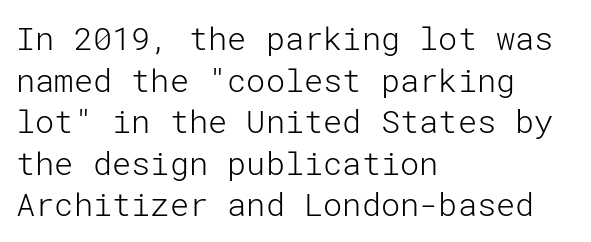
Nobody drew a line under any word here. On a weight scale, this lands at 450 or below. No italicization has been applied; the sample stays upright. Notice how descenders clear the ascenders below comfortably — that's standard leading.
